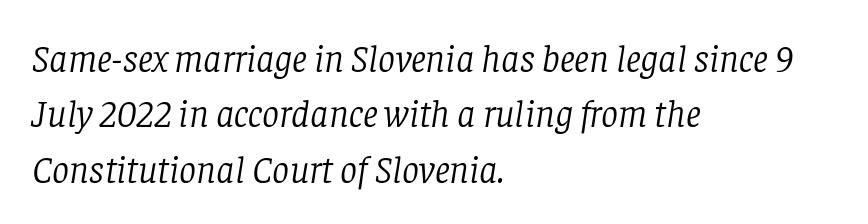
{"serif": "yes", "italic": "yes", "lean": "right", "slant_degrees": 8, "bold": "no", "weight": "light", "width": "normal", "stroke_contrast": "low", "x_height": "large", "monospaced": "no", "underline": "no", "align": "left", "line_spacing": "normal", "line_spacing_ratio": 1.46, "letter_spacing": "normal", "letter_spacing_em": 0.0, "glyph_px": 38}
